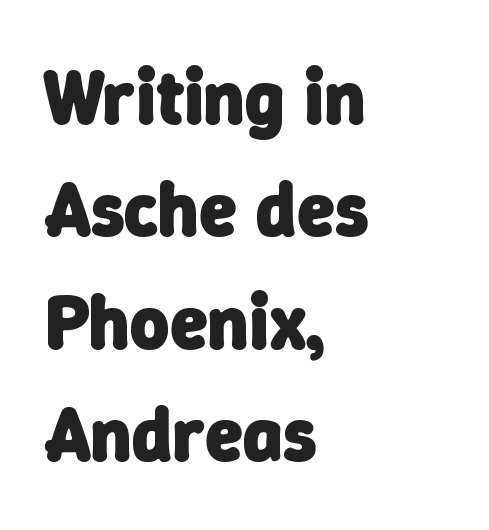
The image shows 76 px heavy sans-serif type; set left-aligned, normal line spacing (1.48x), normal letter spacing, not underlined; low stroke contrast and a medium x-height.
